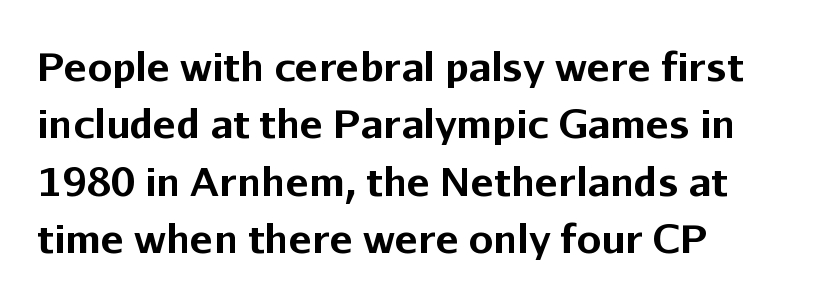
Only glyphs here, with clear space below each row. Character widths vary here, with narrow letters taking less room than wide ones. Characters remain perfectly vertical along every line. The font family rendered here belongs to the sans-serif group.
